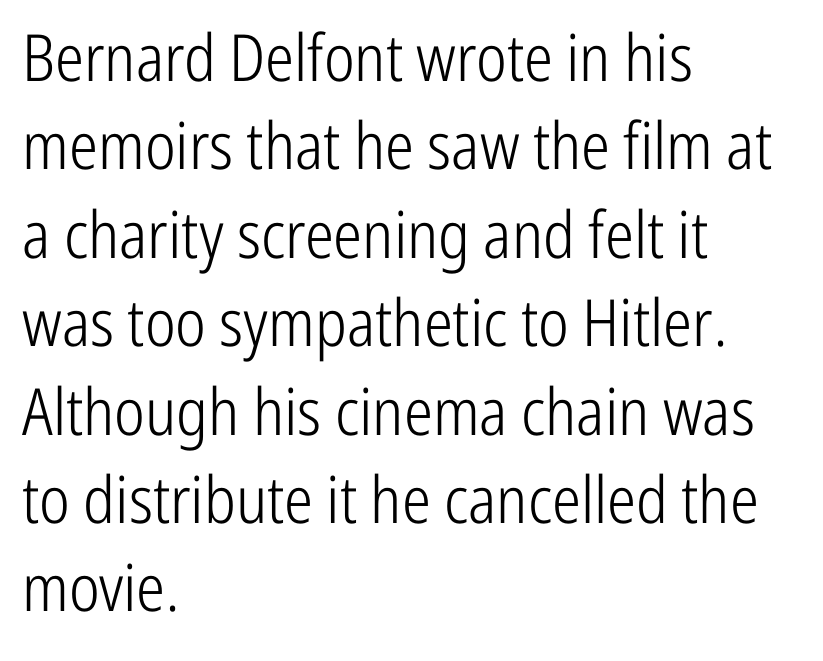
The image shows 65 px light, condensed sans-serif type, upright; set left-aligned, normal line spacing (1.36x), normal letter spacing, not underlined; low stroke contrast and a medium x-height.
